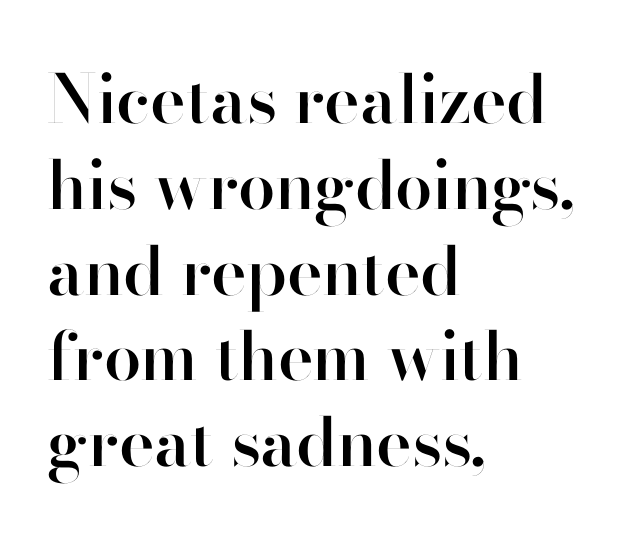
Line starts are locked; line ends wander. Short note: letters normally spaced. A typesetter would call this proportional, since set widths differ per character. The glyphs in this specimen are sans serif. Does the lettering tilt? It doesn't — this is upright. Honestly, the row spacing looks completely unremarkable.
